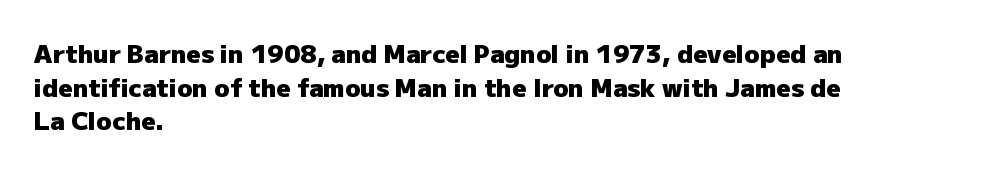
The image shows 25 px bold type, upright; set left-aligned, normal line spacing (1.35x), normal letter spacing, not underlined.
